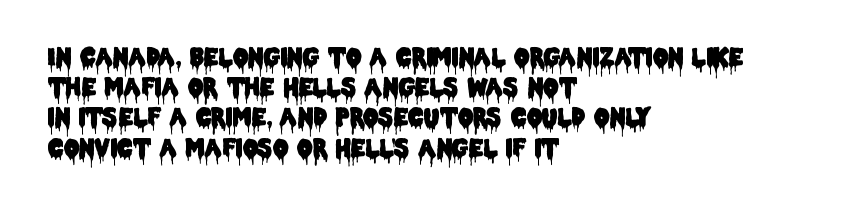
Q: Is the text italic (slanted)? A: No, it is upright.
Q: Is the text underlined? A: No.
Q: How is the paragraph aligned? A: Left-aligned.
Q: Is the spacing between letters normal or unusually wide? A: Normal.
Q: Is the spacing between lines tight, normal or loose? A: Normal.
